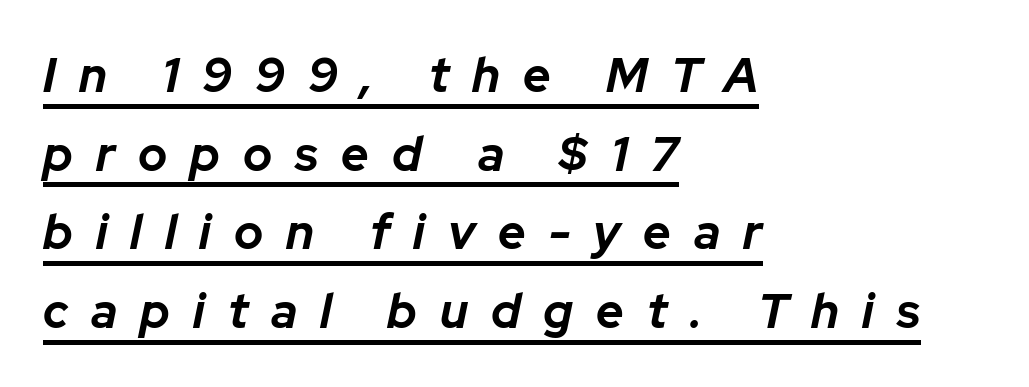
{"italic": "yes", "lean": "right", "slant_degrees": 12, "bold": "yes", "weight": "bold", "width": "normal", "stroke_contrast": "low", "x_height": "medium", "monospaced": "no", "underline": "yes", "align": "left", "line_spacing": "normal", "line_spacing_ratio": 1.64, "letter_spacing": "wide", "letter_spacing_em": 0.48, "glyph_px": 48}
